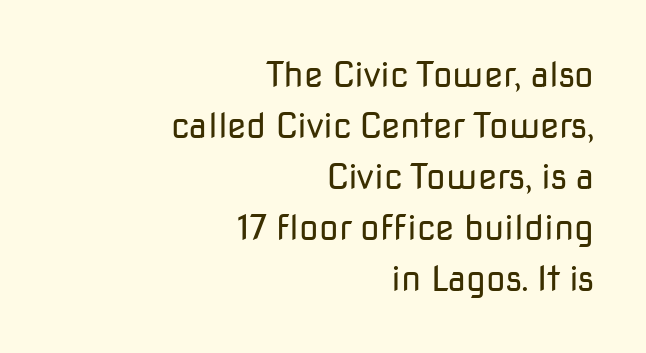
The image shows 35 px regular-weight sans-serif type, upright; set right-aligned, normal line spacing (1.46x), normal letter spacing, not underlined; low stroke contrast and a medium x-height.
